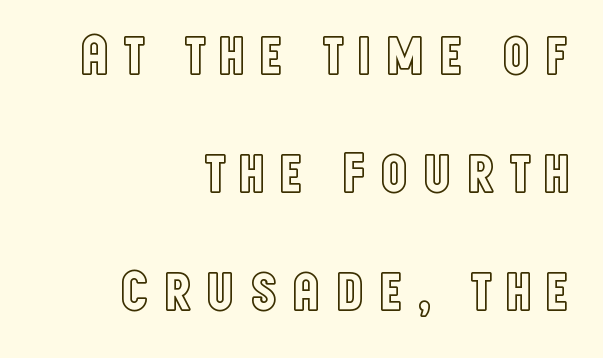
{"italic": "no", "width": "condensed", "x_height": "large", "monospaced": "no", "underline": "no", "align": "right", "line_spacing": "loose", "line_spacing_ratio": 2.07, "letter_spacing": "wide", "letter_spacing_em": 0.22, "glyph_px": 57}
